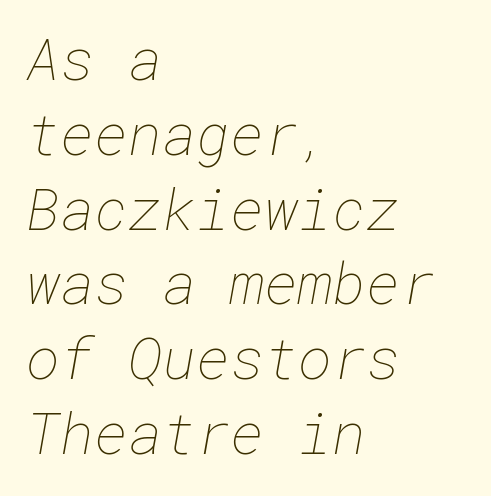
{"bold": "no", "weight": "thin", "width": "normal", "stroke_contrast": "low", "x_height": "medium", "underline": "no", "align": "left", "line_spacing": "normal", "line_spacing_ratio": 1.29, "letter_spacing": "normal", "letter_spacing_em": 0.0, "glyph_px": 58}
